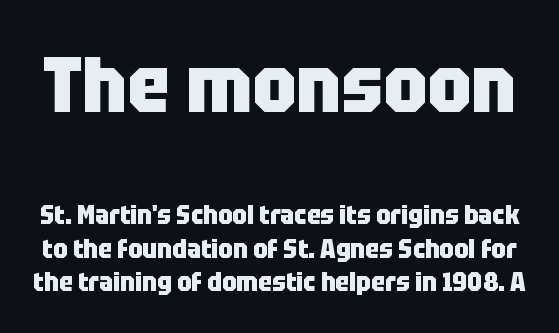
{"serif": "no", "italic": "no", "bold": "yes", "weight": "heavy", "width": "condensed", "stroke_contrast": "low", "x_height": "large", "monospaced": "no", "underline": "no", "line_spacing": "normal", "line_spacing_ratio": 1.29, "letter_spacing": "normal", "letter_spacing_em": 0.0, "larger_block": "first", "size_ratio": 3.04, "glyph_px": 79}
